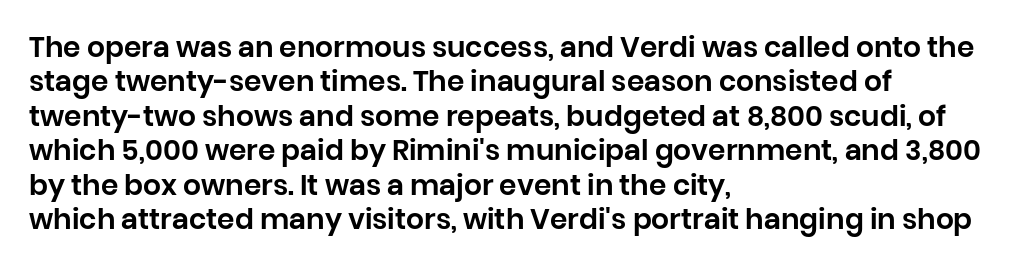
The image shows 28 px sans-serif type, upright; set left-aligned, line spacing 1.23x, normal letter spacing, not underlined; low stroke contrast and a large x-height.
